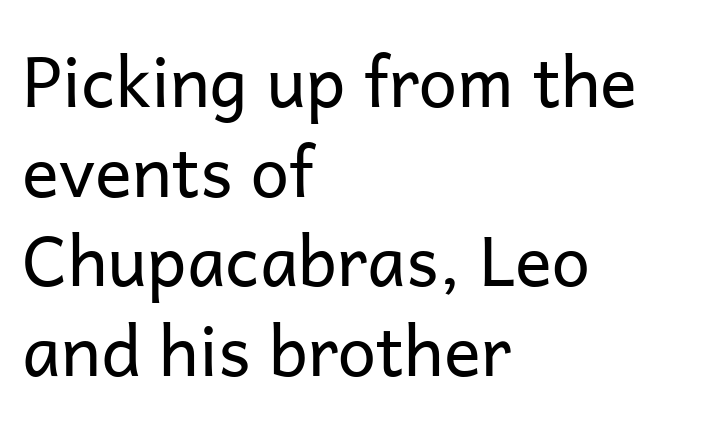
The weight tops out at a normal text grade. Spacing between characters is what you'd get straight out of the box. Each letter's strokes conclude bluntly, with no projecting serifs. The rendering uses a moderate line-height, typical for paragraphs. The lines in this sample share a left origin and differ only in where they stop. Looks like regular typesetting: each glyph gets only the width it needs.
